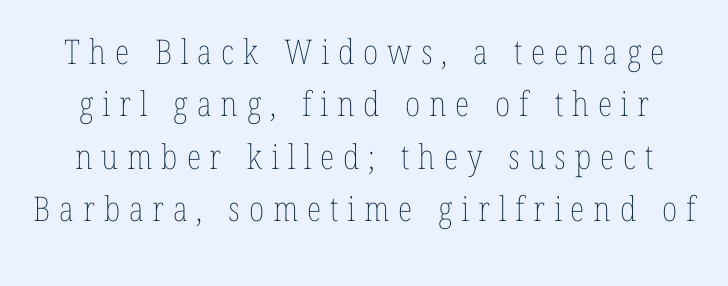
The image shows 34 px thin, condensed type, upright; set centered, normal line spacing (1.54x), unusually wide letter spacing (+0.26 em), not underlined; low stroke contrast and a medium x-height.
